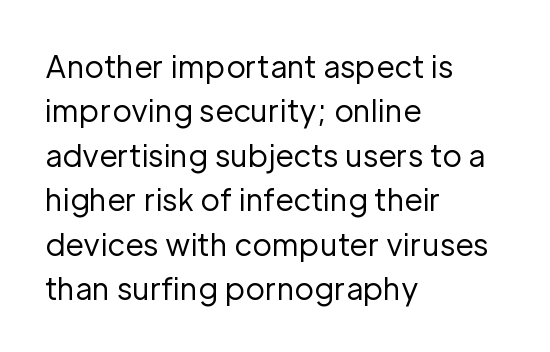
{"serif": "no", "italic": "no", "bold": "no", "weight": "regular", "width": "normal", "stroke_contrast": "low", "x_height": "medium", "monospaced": "no", "underline": "no", "align": "left", "line_spacing": "normal", "line_spacing_ratio": 1.48, "letter_spacing": "normal", "letter_spacing_em": 0.0, "glyph_px": 30}
